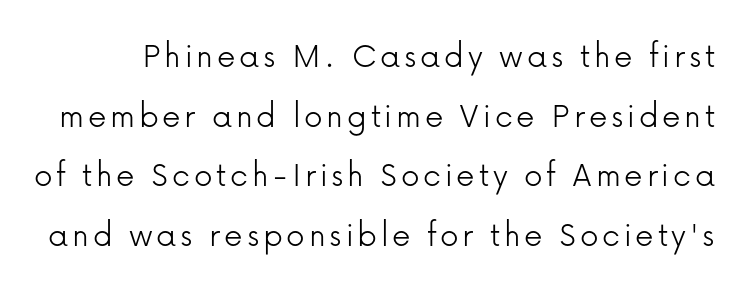
No chunkiness to these letters — they're not bold. Varying glyph widths throughout — classic text-font behaviour. Whoever set this chose a conventional vertical rhythm. You can tell it's not italic because the verticals are truly vertical. Grotesque or geometric, the face here clearly has no serifs.
